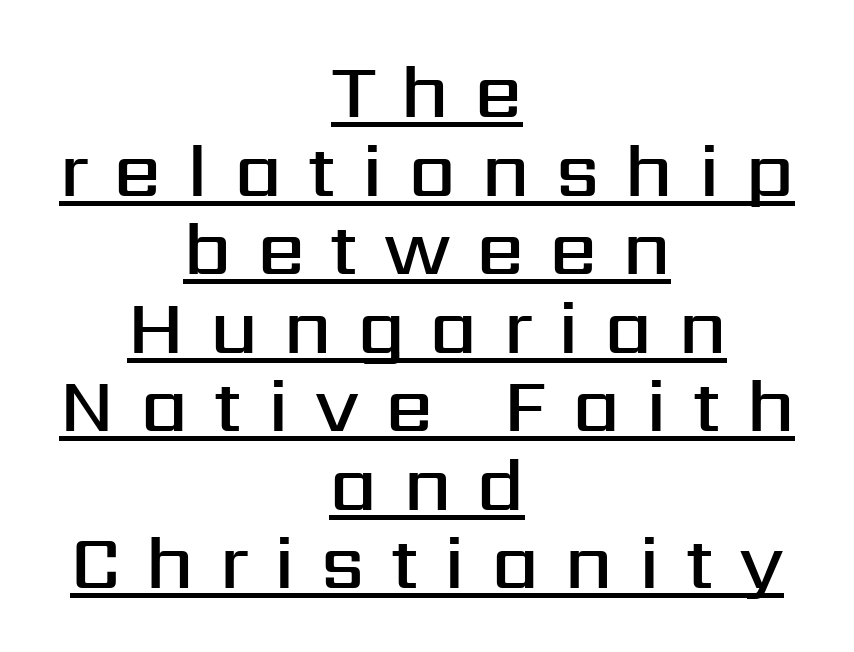
Q: Is the text bold? A: Semi-bold.
Q: Is the text italic (slanted)? A: No, it is upright.
Q: Is the typeface a serif or a sans-serif typeface? A: Sans-serif.
Q: Is the text underlined? A: Yes.
Q: How is the paragraph aligned? A: Centered.
Q: Is the spacing between letters normal or unusually wide? A: Unusually wide.
Q: Is the spacing between lines tight, normal or loose? A: Tight.
Q: Width (condensed, normal, or wide)? A: Normal.
Q: Stroke contrast? A: Medium.
Q: x-height? A: Medium.
Q: Monospaced? A: No.
